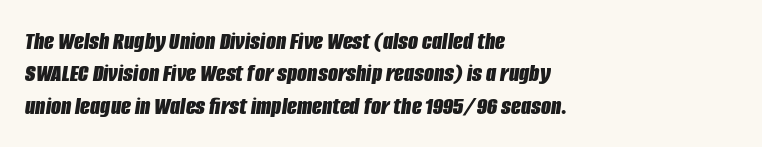
Nobody drew a line under any word here. Weight check: bold — yes, fully. The space between consecutive lines is moderate. Honestly, the letter spacing is just normal — you wouldn't notice it.
